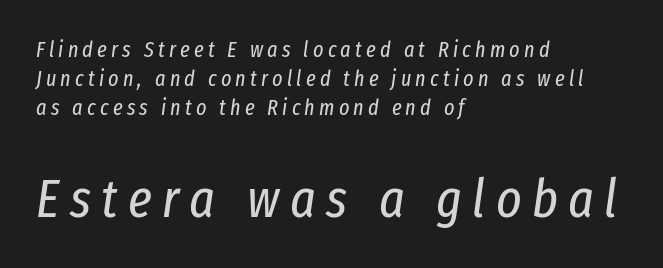
Q: Is the text bold? A: No.
Q: Is the text italic (slanted)? A: Yes, it leans right by about 8 degrees.
Q: Is the text underlined? A: No.
Q: How is the paragraph aligned? A: Left-aligned.
Q: Is the spacing between lines tight, normal or loose? A: Normal.
Q: Which block of text is set in a larger size, the first (top) or the second (bottom)? A: The second (bottom) one.
Q: Width (condensed, normal, or wide)? A: Condensed.
Q: Stroke contrast? A: Low.
Q: x-height? A: Medium.
Q: Monospaced? A: No.
